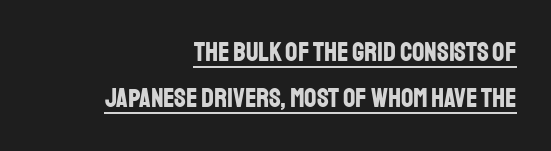
Glyph-to-glyph distance matches everyday printed text. These lines are set flush right with a ragged left edge. Glance below the letters and you will spot a drawn line. Heavy-handed strokes throughout: this text is bold. The type sits square on the baseline with zero lean. Each new line begins a customary step beneath the previous one.
